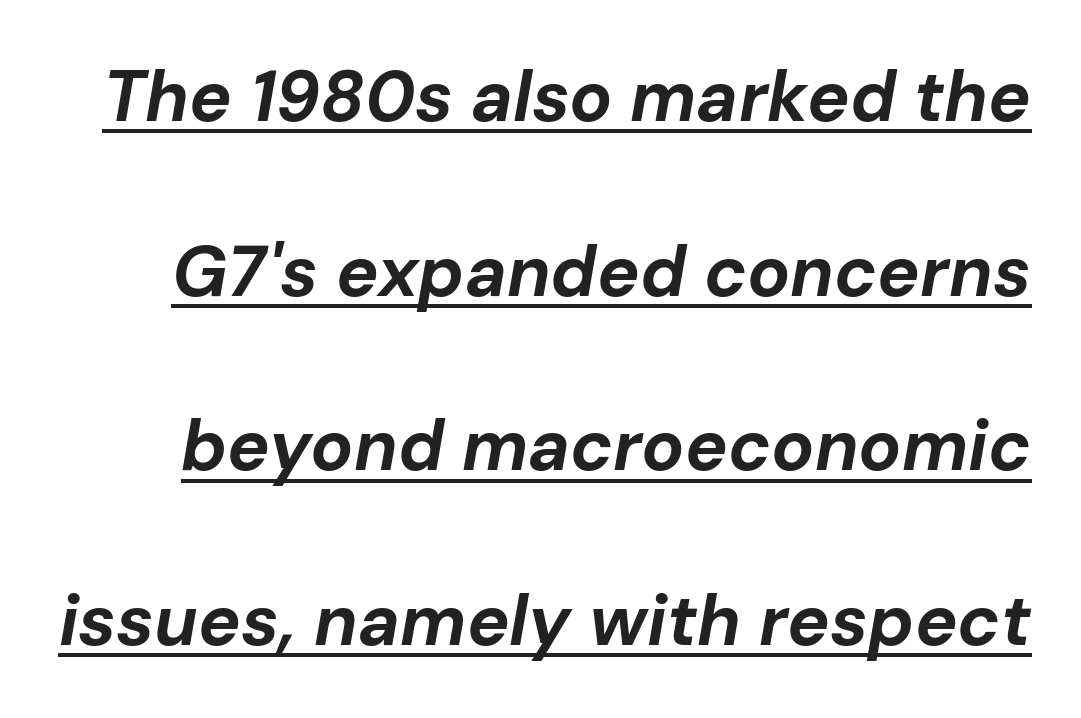
Q: Is the text bold? A: Yes.
Q: Is the text italic (slanted)? A: Yes, it leans right by about 10 degrees.
Q: Is the text underlined? A: Yes.
Q: Is the spacing between letters normal or unusually wide? A: Normal.
Q: Is the spacing between lines tight, normal or loose? A: Loose.
Q: Width (condensed, normal, or wide)? A: Normal.
Q: Stroke contrast? A: Low.
Q: x-height? A: Medium.
Q: Monospaced? A: No.
